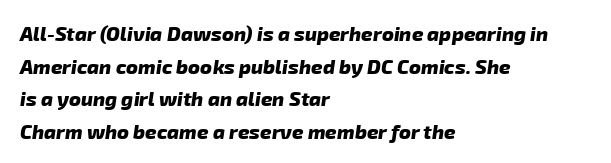
Horizontal alignment here is leftward, the default for most running prose. Default kerning and tracking; the words read as compact shapes. These words are printed bold, with thick strokes throughout. Descender tails drop into unmarked territory. The passage shown stacks its lines at a standard gap.
